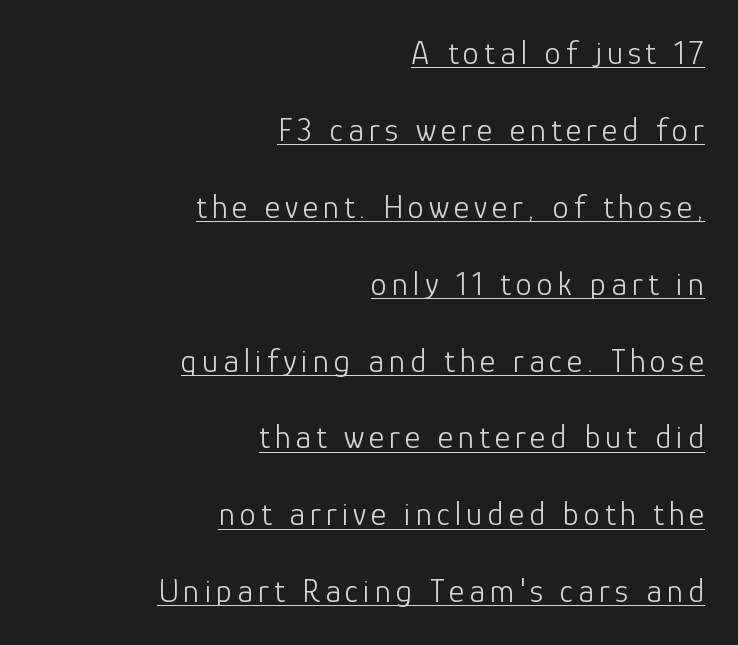
Serif or sans? Sans — the stroke terminals are bare. Is this a fixed-width face? No — the glyphs have proportional, varying widths. The lines in this sample share a right terminus and differ only in where they begin. No chunkiness to these letters — they're not bold. The space between consecutive lines is lavish.
